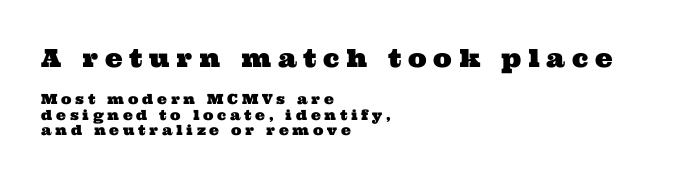
{"underline": "no", "align": "left", "line_spacing": "tight", "line_spacing_ratio": 1.12, "letter_spacing": "wide", "letter_spacing_em": 0.27, "larger_block": "first", "size_ratio": 1.79, "glyph_px": 25}
